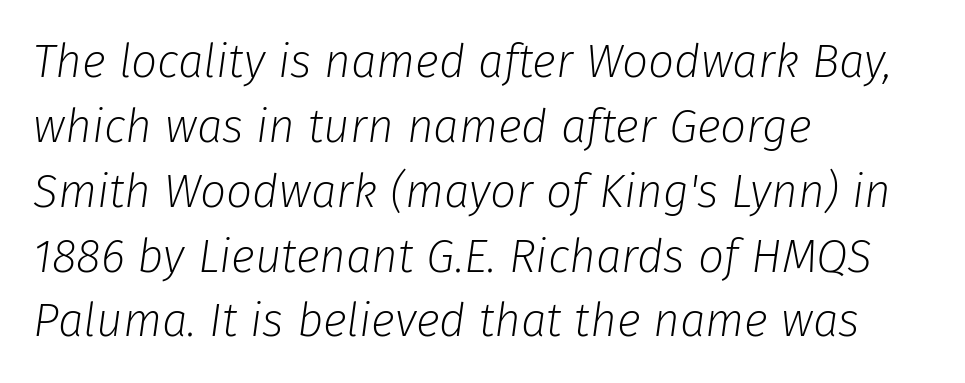
{"italic": "yes", "lean": "right", "slant_degrees": 8, "bold": "no", "weight": "light", "width": "normal", "stroke_contrast": "low", "x_height": "medium", "monospaced": "no", "underline": "no", "align": "left", "line_spacing": "normal", "line_spacing_ratio": 1.41, "letter_spacing": "normal", "letter_spacing_em": 0.0, "glyph_px": 46}
